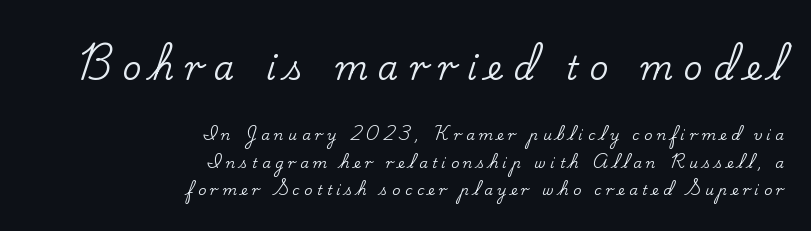
Scale decreases going downward across the two blocks. These lines have a slow, spaced-out rhythm from letter to letter. These lines are set flush right with a ragged left edge. Lines of text with bare space underneath.
